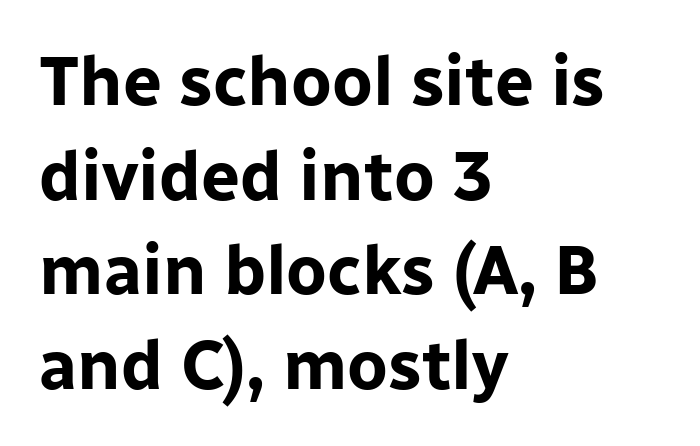
{"serif": "no", "italic": "no", "bold": "yes", "weight": "bold", "width": "normal", "stroke_contrast": "low", "x_height": "medium", "monospaced": "no", "underline": "no", "align": "left", "line_spacing": "normal", "line_spacing_ratio": 1.37, "letter_spacing": "normal", "letter_spacing_em": 0.0, "glyph_px": 69}
